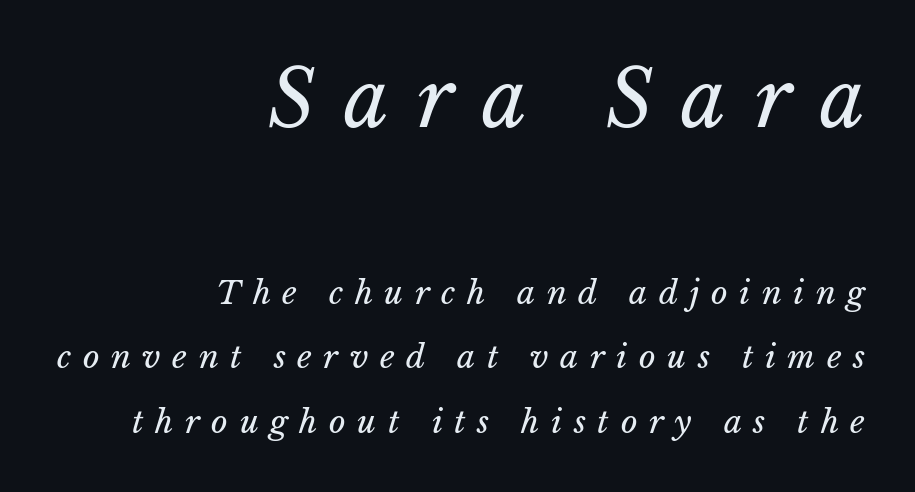
The axis of the letterforms is tilted away from vertical. The space directly below the letters is spotless. The lines are spread far apart with generous leading. Leftover space on each line is placed entirely before the opening word. Each word looks stretched out because of the extra space between its letters. The rendering shrinks the type as you move from the upper chunk to the lower.
